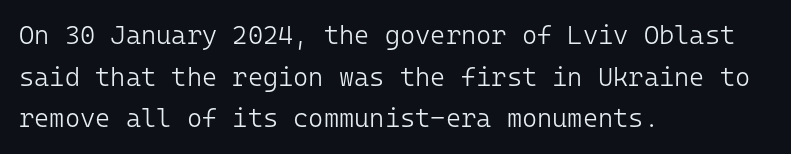
{"italic": "no", "bold": "no", "underline": "no", "align": "left", "line_spacing": "normal", "line_spacing_ratio": 1.6, "letter_spacing": "normal", "letter_spacing_em": 0.0, "glyph_px": 26}
